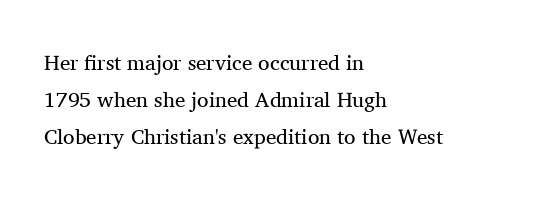
Tracking value appears to be zero — textbook default spacing. The space beneath each line is pristine and unruled. Stroke mass is kept to a normal reading level or below. Unlike italic type, these characters show no tilt at all. Each line starts at the same left margin while the right side varies.
